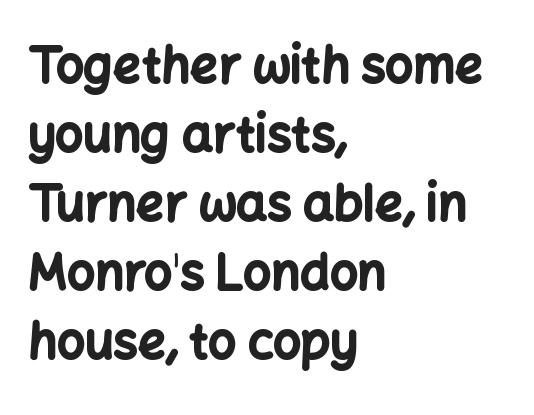
Q: Is the text bold? A: Yes.
Q: Is the text italic (slanted)? A: No, it is upright.
Q: Is the typeface a serif or a sans-serif typeface? A: Sans-serif.
Q: Is the text underlined? A: No.
Q: How is the paragraph aligned? A: Left-aligned.
Q: Is the spacing between letters normal or unusually wide? A: Normal.
Q: Is the spacing between lines tight, normal or loose? A: Normal.
Q: Width (condensed, normal, or wide)? A: Normal.
Q: Stroke contrast? A: Low.
Q: x-height? A: Medium.
Q: Monospaced? A: No.
